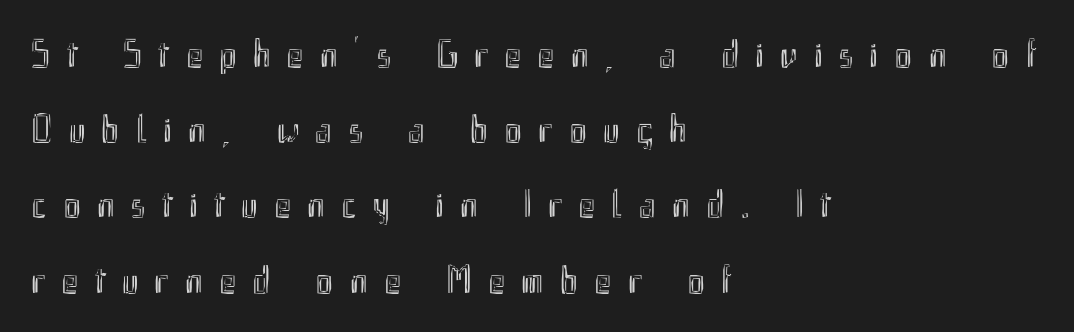
{"italic": "no", "width": "condensed", "x_height": "small", "monospaced": "no", "underline": "no", "align": "left", "line_spacing_ratio": 1.88, "letter_spacing": "wide", "letter_spacing_em": 0.41, "glyph_px": 40}
